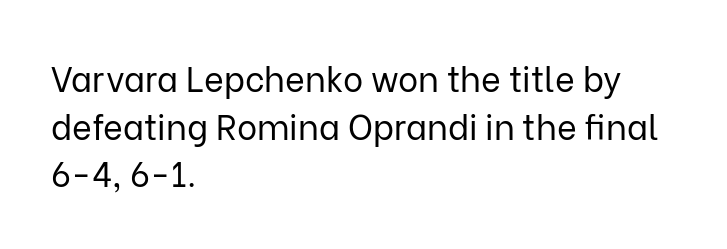
The image shows 34 px regular-weight sans-serif type, upright; set left-aligned, normal line spacing (1.4x), normal letter spacing, not underlined; low stroke contrast and a medium x-height.
